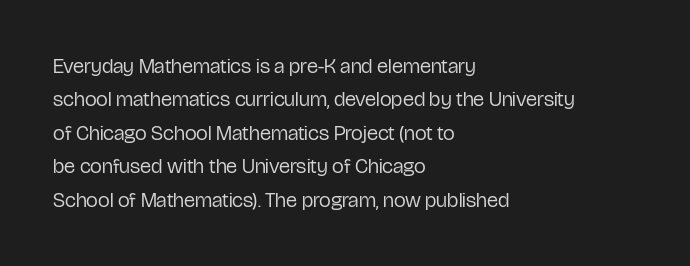
{"italic": "no", "bold": "no", "underline": "no", "align": "left", "line_spacing": "normal", "line_spacing_ratio": 1.59, "letter_spacing": "normal", "letter_spacing_em": 0.0, "glyph_px": 21}
